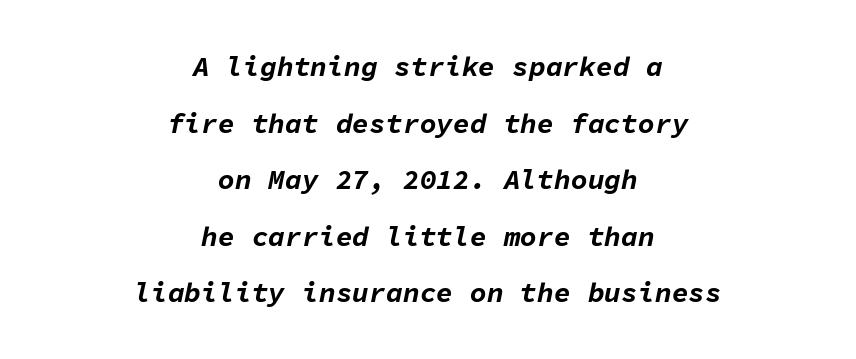
{"italic": "yes", "lean": "right", "slant_degrees": 11, "bold": "yes", "weight": "bold", "width": "normal", "stroke_contrast": "low", "x_height": "medium", "monospaced": "yes", "underline": "no", "align": "center", "line_spacing": "loose", "line_spacing_ratio": 2.02, "letter_spacing": "normal", "letter_spacing_em": 0.0, "glyph_px": 28}
